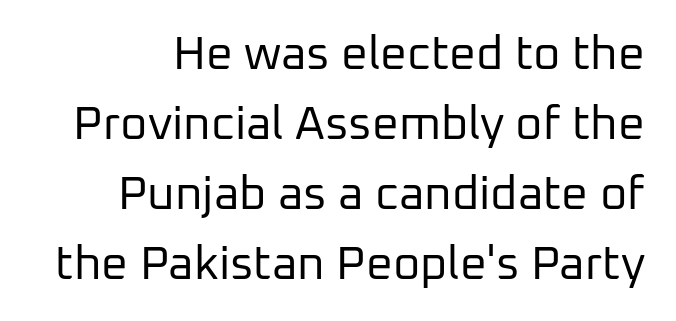
{"serif": "no", "italic": "no", "bold": "no", "weight": "regular", "width": "normal", "stroke_contrast": "low", "x_height": "medium", "monospaced": "no", "underline": "no", "line_spacing": "normal", "line_spacing_ratio": 1.49, "letter_spacing": "normal", "letter_spacing_em": 0.0, "glyph_px": 47}
